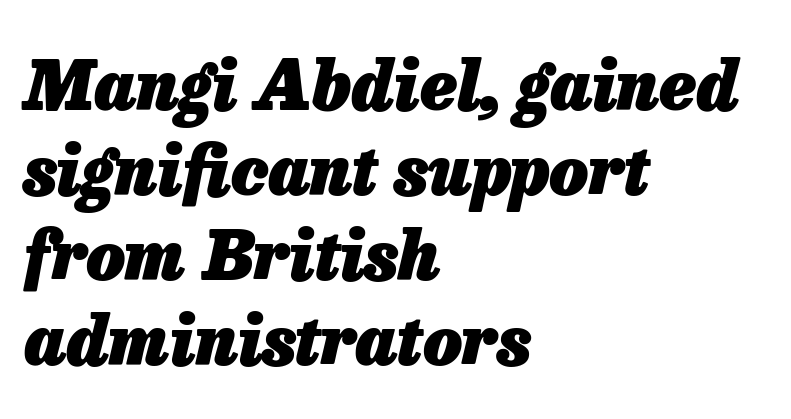
The horizontal fit of the characters is conventional and even. A typesetter would call this proportional, since set widths differ per character. A classic flush-left, rag-right setting is used for this passage. The lines sit at an ordinary, default distance from one another. The zone under the glyphs is completely vacant. Style check: oblique.
